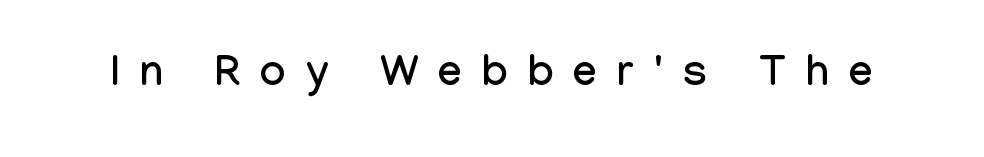
Each letter's strokes conclude bluntly, with no projecting serifs. Each letter keeps its own natural width here, so spacing adapts to shape. Tall strokes in this sample are plumb rather than angled. This rendering widens character spacing well past its baseline value. This rendering features lettering with no underline.
